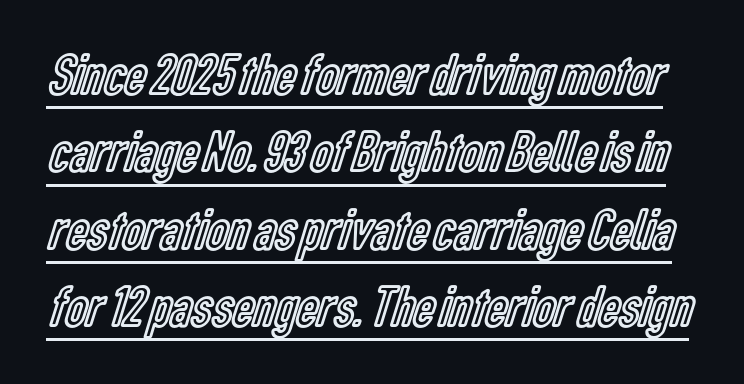
Honestly, the letter spacing is just normal — you wouldn't notice it. Caption: lettering with a line underneath. The letters advance in unequal steps, a hallmark of proportional type. This sample keeps an unexceptional amount of space between lines.
